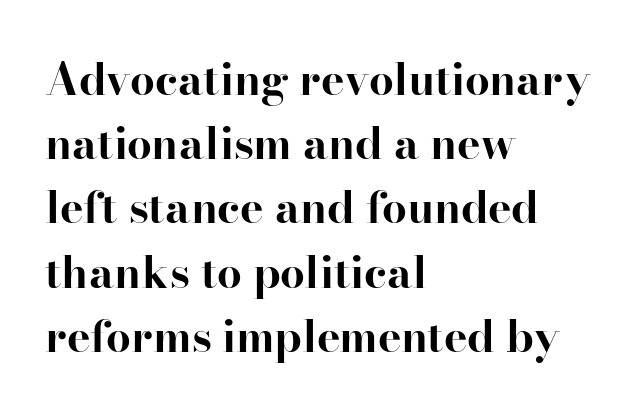
Q: Is the text bold? A: Yes.
Q: Is the text italic (slanted)? A: No, it is upright.
Q: Is the typeface a serif or a sans-serif typeface? A: Serif.
Q: Is the text underlined? A: No.
Q: How is the paragraph aligned? A: Left-aligned.
Q: Is the spacing between letters normal or unusually wide? A: Normal.
Q: Is the spacing between lines tight, normal or loose? A: Normal.
Q: Width (condensed, normal, or wide)? A: Normal.
Q: Stroke contrast? A: High.
Q: x-height? A: Small.
Q: Monospaced? A: No.
